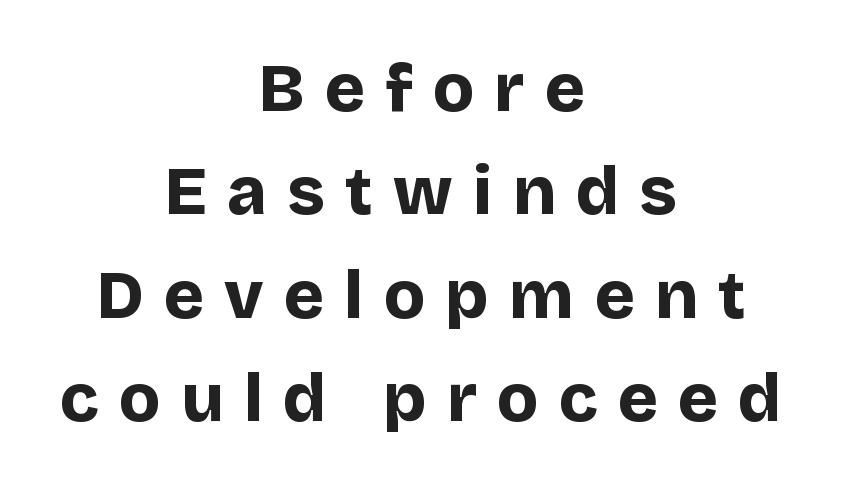
The image shows 68 px bold sans-serif type, upright; set centered, normal line spacing (1.52x), unusually wide letter spacing (+0.3 em), not underlined; low stroke contrast and a large x-height.
